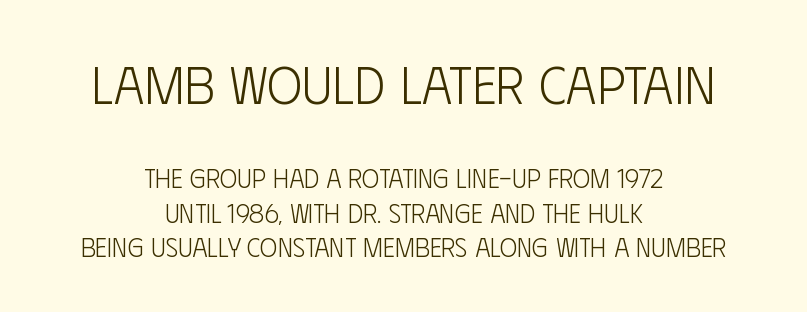
Q: Is the text bold? A: No.
Q: Is the text italic (slanted)? A: No, it is upright.
Q: Is the typeface a serif or a sans-serif typeface? A: Sans-serif.
Q: Is the text underlined? A: No.
Q: How is the paragraph aligned? A: Centered.
Q: Is the spacing between letters normal or unusually wide? A: Normal.
Q: Is the spacing between lines tight, normal or loose? A: Normal.
Q: Which block of text is set in a larger size, the first (top) or the second (bottom)? A: The first (top) one.
Q: Width (condensed, normal, or wide)? A: Condensed.
Q: Stroke contrast? A: Low.
Q: x-height? A: Large.
Q: Monospaced? A: No.
